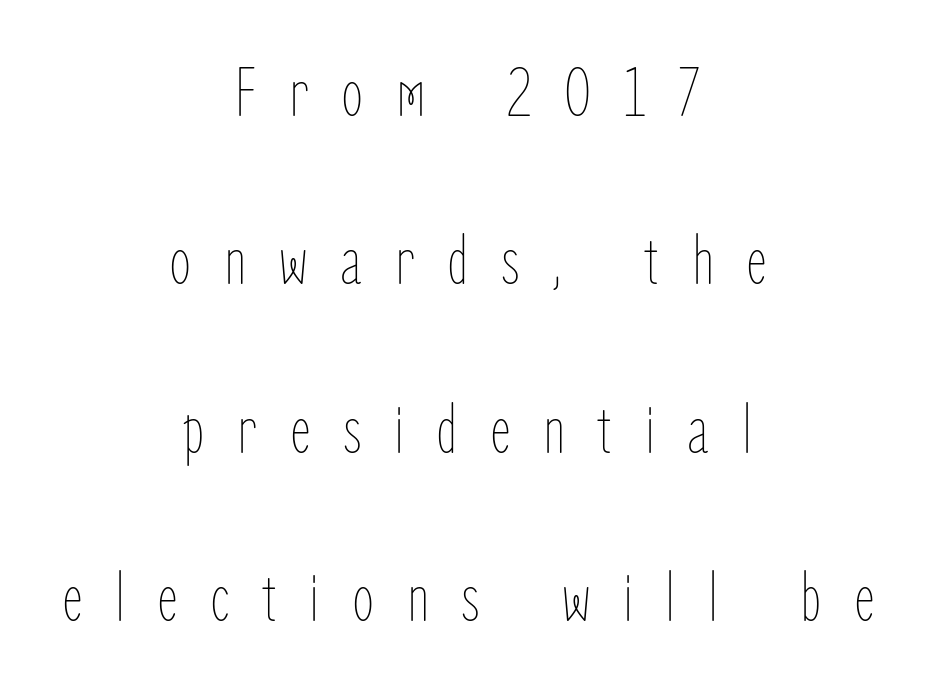
The face used here is proportionally spaced, like ordinary book or web type. This sample uses expanded letter spacing, leaving extra air between glyphs. The line-height multiplier appears high, well above default. The whitespace from short lines is split evenly between both sides. On a weight scale, this lands at 450 or below. The typography opts for an upright posture over an oblique one.
